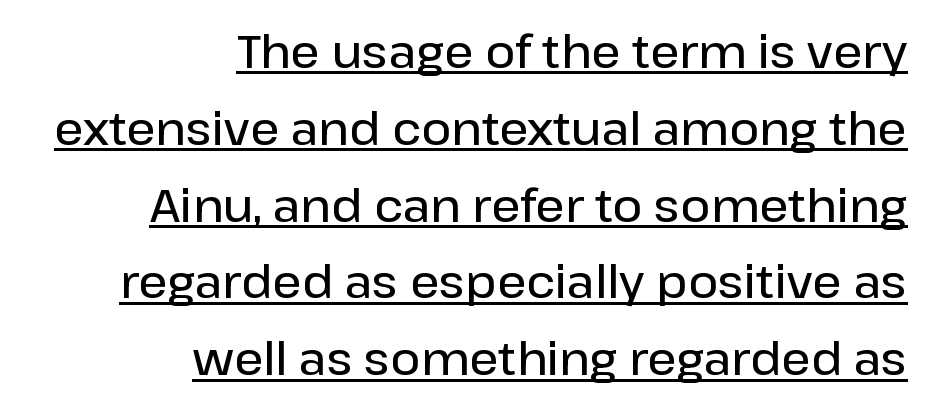
Each letter's strokes conclude bluntly, with no projecting serifs. Here the designer chose a conventional face with non-uniform glyph widths. The lines sit at an ordinary, default distance from one another. Like a heading marked for emphasis, these lines bear an underscore. Nothing unusual about the tracking: characters are spaced as the font intends.
